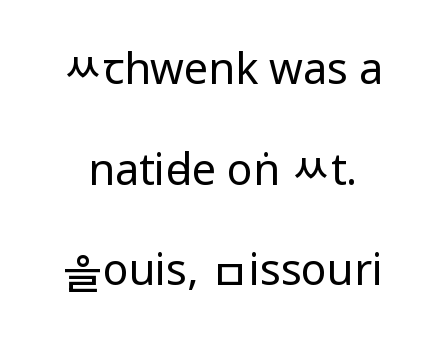
Stroke mass is kept to a normal reading level or below. You could call the tracking neutral — neither tight nor loose. Serifs: no, the terminals of the letterforms are clean. Think of a printed novel: that variable character pitch is what you see here. This rendering features lettering with no underline. The letters stand upright; this is a roman face.
